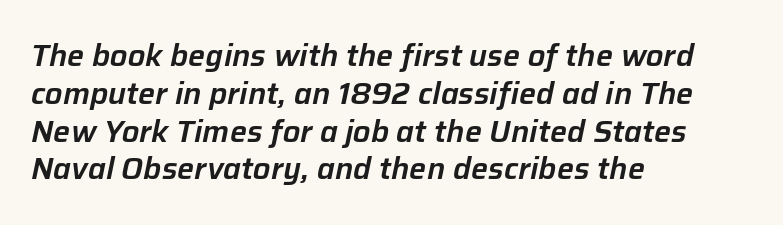
The image shows 30 px text type, italic (leaning right); set left-aligned, normal line spacing (1.26x), normal letter spacing, not underlined; low stroke contrast and a medium x-height.
